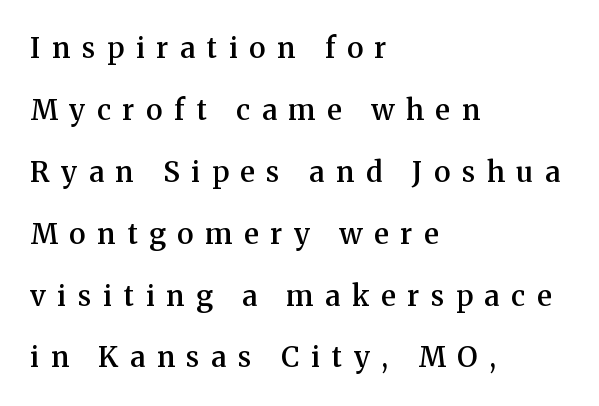
{"serif": "yes", "italic": "no", "bold": "semi", "weight": "semibold", "width": "normal", "stroke_contrast": "medium", "x_height": "medium", "monospaced": "no", "underline": "no", "align": "left", "line_spacing": "loose", "line_spacing_ratio": 2.21, "letter_spacing": "wide", "letter_spacing_em": 0.42, "glyph_px": 28}
